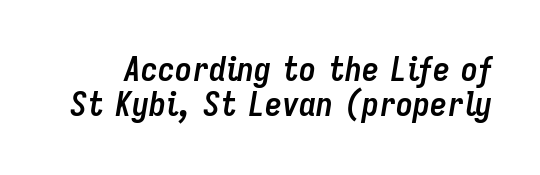
The image shows 34 px semibold, condensed type, italic (leaning right); set tight line spacing (1.03x), normal letter spacing, not underlined; low stroke contrast and a medium x-height.
